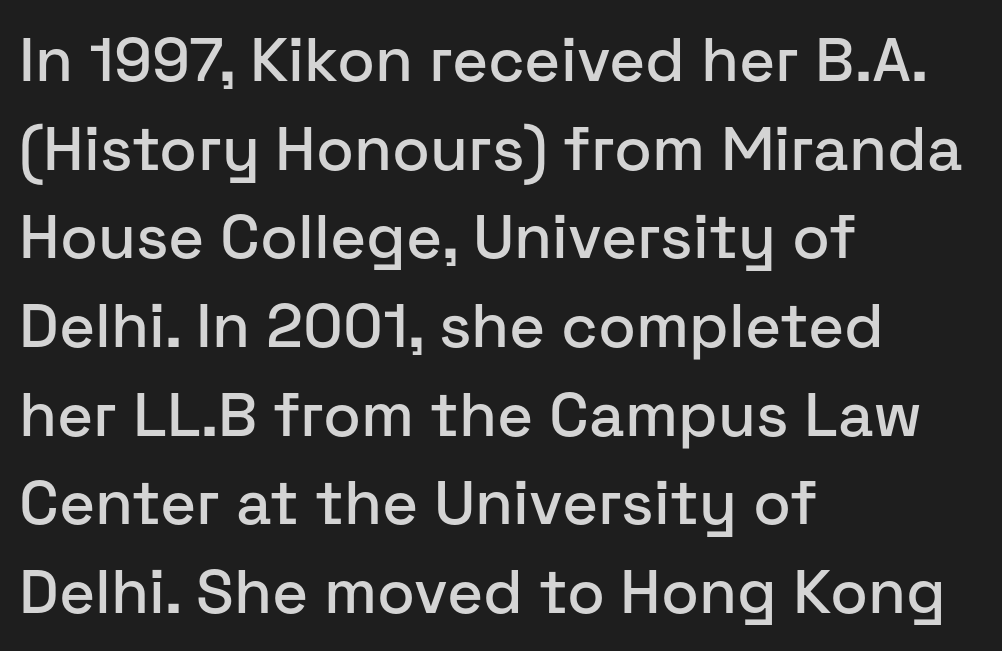
The image shows 62 px sans-serif type, upright; set left-aligned, normal line spacing (1.43x), normal letter spacing, not underlined; low stroke contrast and a medium x-height.
